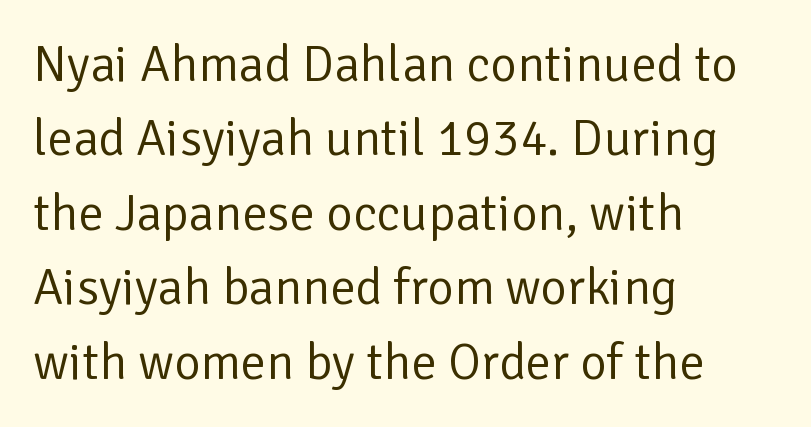
Q: Is the text bold? A: No.
Q: Is the text italic (slanted)? A: No, it is upright.
Q: Is the typeface a serif or a sans-serif typeface? A: Sans-serif.
Q: Is the text underlined? A: No.
Q: How is the paragraph aligned? A: Left-aligned.
Q: Is the spacing between letters normal or unusually wide? A: Normal.
Q: Is the spacing between lines tight, normal or loose? A: Normal.
Q: Width (condensed, normal, or wide)? A: Normal.
Q: Stroke contrast? A: Low.
Q: x-height? A: Medium.
Q: Monospaced? A: No.
